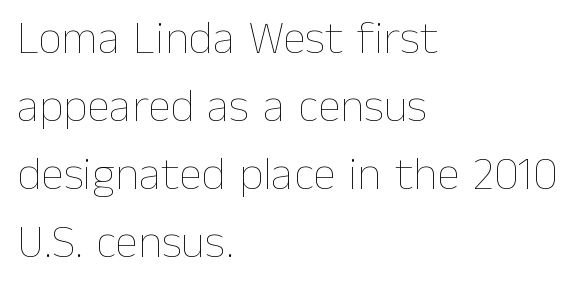
Q: Is the text bold? A: No.
Q: Is the text italic (slanted)? A: No, it is upright.
Q: Is the text underlined? A: No.
Q: How is the paragraph aligned? A: Left-aligned.
Q: Is the spacing between letters normal or unusually wide? A: Normal.
Q: Is the spacing between lines tight, normal or loose? A: Normal.
Q: Width (condensed, normal, or wide)? A: Normal.
Q: Stroke contrast? A: Low.
Q: x-height? A: Medium.
Q: Monospaced? A: No.
